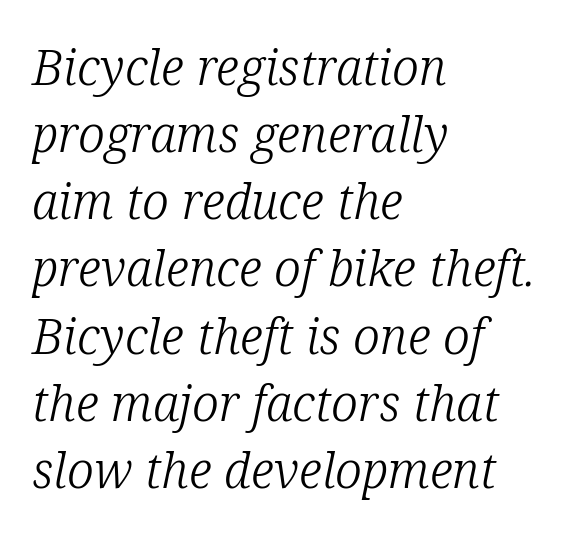
Q: Is the text bold? A: No.
Q: Is the text italic (slanted)? A: Yes, it leans right by about 12 degrees.
Q: Is the typeface a serif or a sans-serif typeface? A: Serif.
Q: Is the text underlined? A: No.
Q: How is the paragraph aligned? A: Left-aligned.
Q: Is the spacing between letters normal or unusually wide? A: Normal.
Q: Is the spacing between lines tight, normal or loose? A: Normal.
Q: Width (condensed, normal, or wide)? A: Normal.
Q: Stroke contrast? A: Low.
Q: x-height? A: Medium.
Q: Monospaced? A: No.
